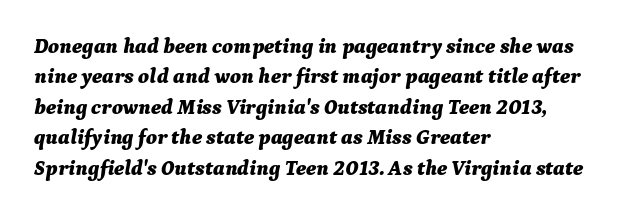
The lettering tilts uniformly, giving the passage an italic look. Which margin do the lines hug? The left one — the right edge is uneven. One glance says typical: line gaps are just what's usual. The face used here is rendered with its standard letterfit. I'd describe the lettering as bold — thick and assertive.
